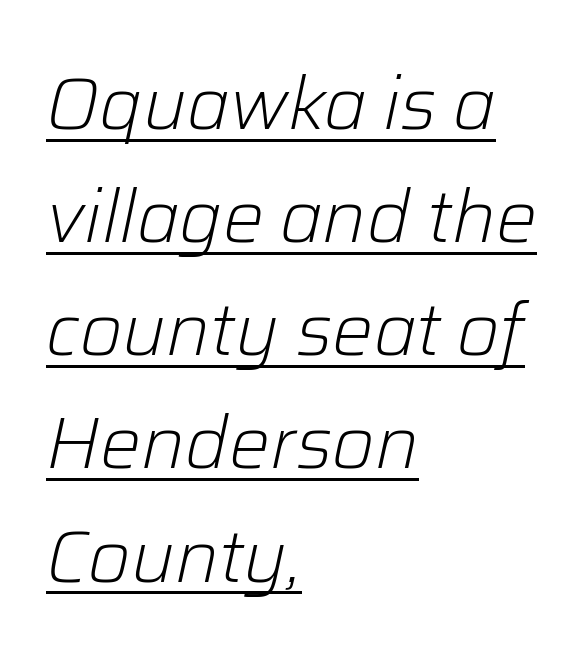
{"italic": "yes", "lean": "right", "slant_degrees": 12, "bold": "no", "weight": "light", "width": "normal", "stroke_contrast": "low", "x_height": "medium", "monospaced": "no", "underline": "yes", "align": "left", "line_spacing": "normal", "line_spacing_ratio": 1.55, "letter_spacing": "normal", "letter_spacing_em": 0.0, "glyph_px": 73}
